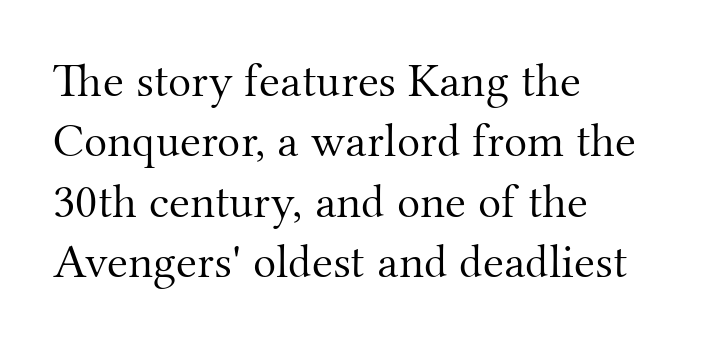
Q: Is the text bold? A: No.
Q: Is the text italic (slanted)? A: No, it is upright.
Q: Is the typeface a serif or a sans-serif typeface? A: Serif.
Q: Is the text underlined? A: No.
Q: How is the paragraph aligned? A: Left-aligned.
Q: Is the spacing between letters normal or unusually wide? A: Normal.
Q: Is the spacing between lines tight, normal or loose? A: Normal.
Q: Width (condensed, normal, or wide)? A: Normal.
Q: Stroke contrast? A: Medium.
Q: x-height? A: Small.
Q: Monospaced? A: No.
